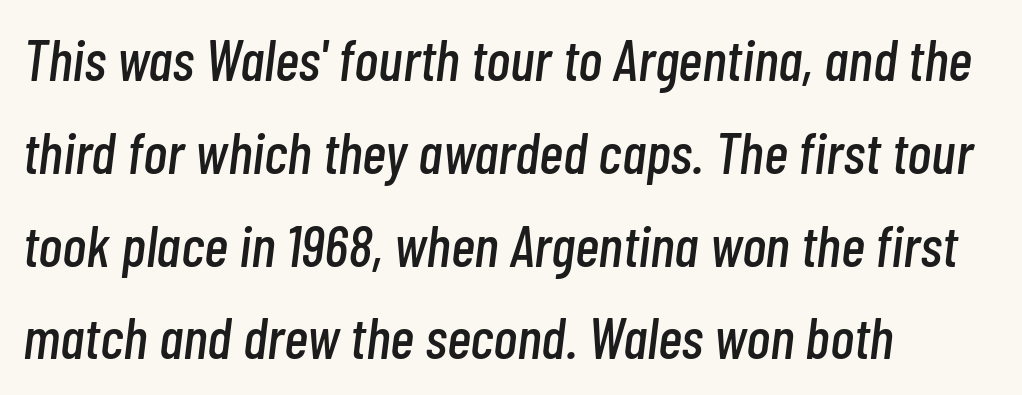
The gaps between neighbouring characters are ordinary and unremarkable. Is there much room between lines? A standard amount, neither cramped nor airy. Observe the lean: these are italic letterforms. Each row of text sits above clean, open space. Typeset ragged right — the left edge is the straight one. A typesetter would call this proportional, since set widths differ per character.
